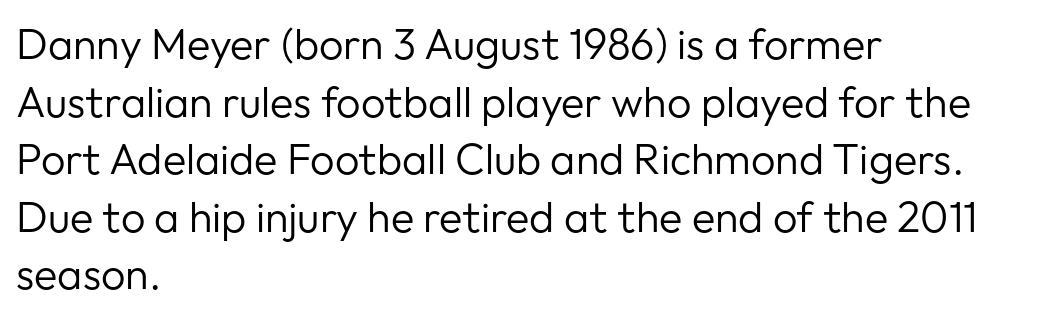
The text block is weighted toward the left margin, trailing off unevenly rightward. Glance below the letters and you will spot only blank space. Nothing heavy about these letters — not bold at all. Upright lettering throughout.
